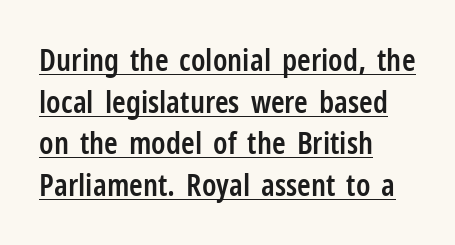
Words appear dense and cohesive because spacing is normal. Font category for this specimen: sans-serif. You could not count columns in this text — the font is proportionally spaced. Quick note: interline space is typical.
